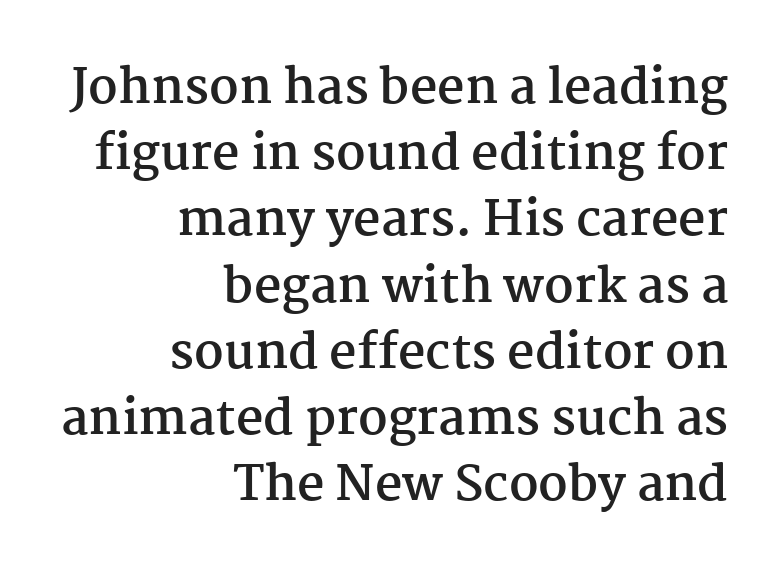
The image shows 48 px semibold serif type, upright; set right-aligned, normal line spacing (1.38x), normal letter spacing, not underlined; medium stroke contrast and a medium x-height.
